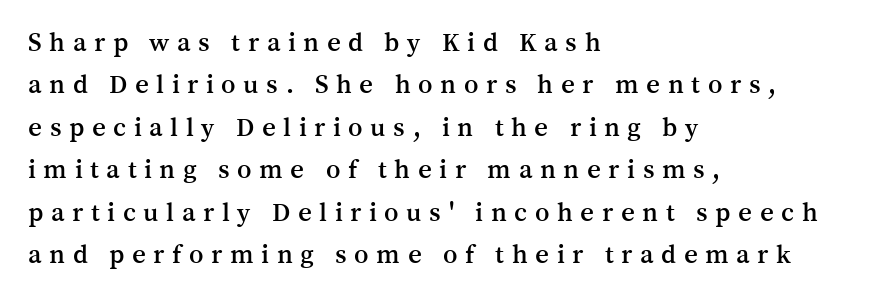
{"italic": "no", "underline": "no", "align": "left", "line_spacing": "normal", "line_spacing_ratio": 1.57, "letter_spacing": "wide", "letter_spacing_em": 0.28, "glyph_px": 27}
